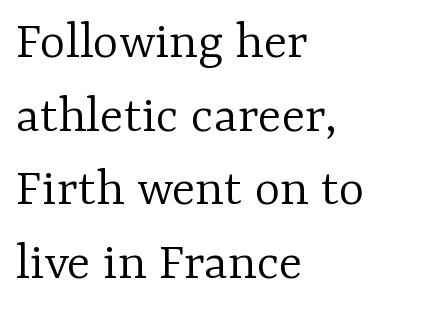
Q: Is the text bold? A: No.
Q: Is the text italic (slanted)? A: No, it is upright.
Q: Is the typeface a serif or a sans-serif typeface? A: Serif.
Q: Is the text underlined? A: No.
Q: How is the paragraph aligned? A: Left-aligned.
Q: Is the spacing between letters normal or unusually wide? A: Normal.
Q: Is the spacing between lines tight, normal or loose? A: Normal.
Q: Width (condensed, normal, or wide)? A: Normal.
Q: Stroke contrast? A: Low.
Q: x-height? A: Medium.
Q: Monospaced? A: No.
